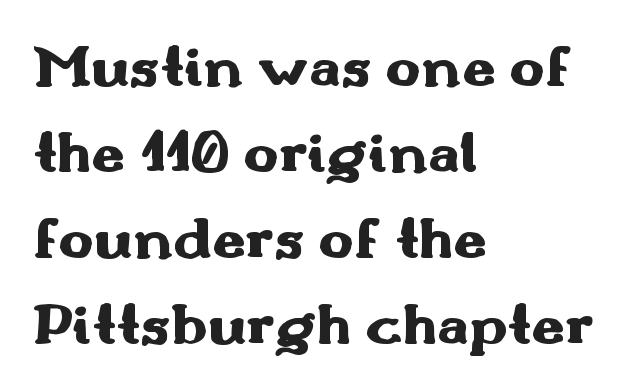
{"serif": "no", "italic": "no", "bold": "yes", "weight": "heavy", "width": "wide", "stroke_contrast": "medium", "x_height": "small", "monospaced": "no", "underline": "no", "align": "left", "line_spacing": "normal", "line_spacing_ratio": 1.46, "letter_spacing": "normal", "letter_spacing_em": 0.0, "glyph_px": 59}
